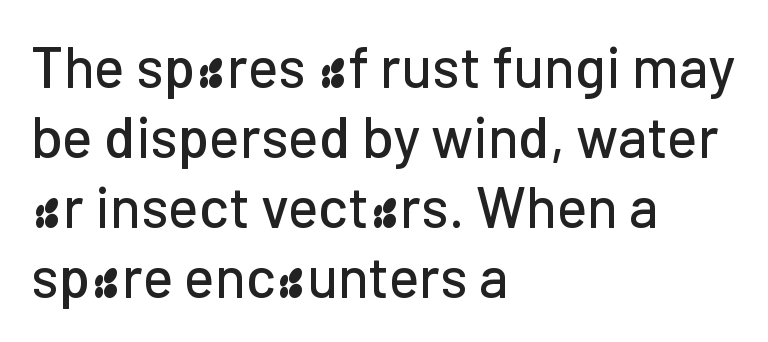
{"serif": "no", "italic": "no", "width": "normal", "stroke_contrast": "low", "x_height": "medium", "monospaced": "no", "underline": "no", "align": "left", "line_spacing_ratio": 1.23, "letter_spacing": "normal", "letter_spacing_em": 0.0, "glyph_px": 57}
